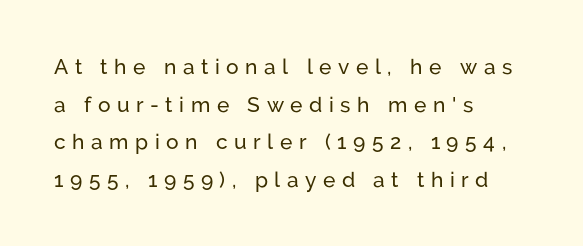
{"italic": "no", "underline": "no", "align": "left", "line_spacing_ratio": 1.79, "letter_spacing": "wide", "letter_spacing_em": 0.31, "glyph_px": 21}
